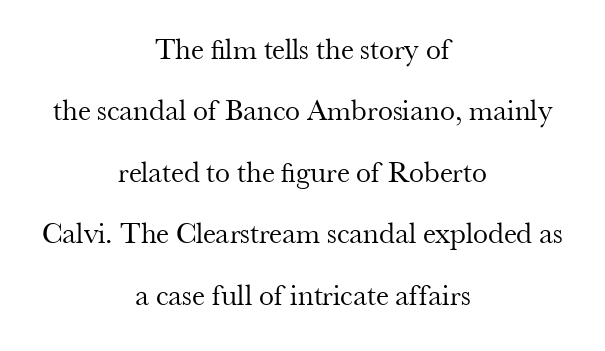
These lines stand farther apart than default settings would place them. These lines are rendered in a variable-pitch font. Leftover space on each line is divided equally before and after the words. Every stem runs plumb, perpendicular to the baseline. A typesetter would call this zero additional tracking. Honestly, there is no underline to notice here at all.
